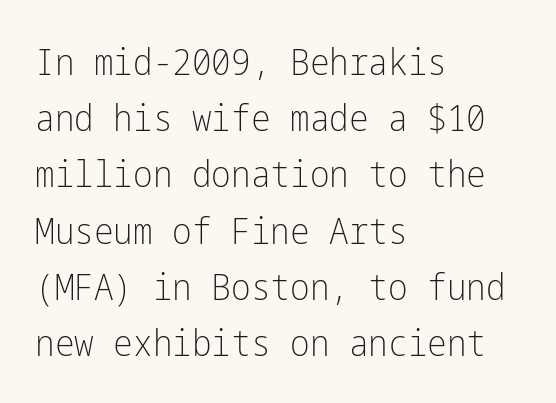
The typesetting does not lean heavy: it is not bold. This sample keeps an unexceptional amount of space between lines. Examine the stroke ends and you'll find no serifs. Typeset ragged right — the left edge is the straight one. Letters rest on an invisible, unmarked baseline.
